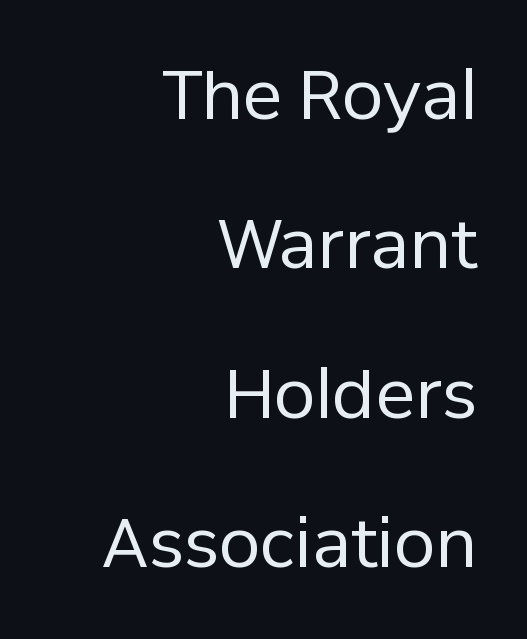
Q: Is the text bold? A: No.
Q: Is the text italic (slanted)? A: No, it is upright.
Q: Is the typeface a serif or a sans-serif typeface? A: Sans-serif.
Q: Is the text underlined? A: No.
Q: How is the paragraph aligned? A: Right-aligned.
Q: Is the spacing between letters normal or unusually wide? A: Normal.
Q: Is the spacing between lines tight, normal or loose? A: Loose.
Q: Width (condensed, normal, or wide)? A: Normal.
Q: Stroke contrast? A: Low.
Q: x-height? A: Medium.
Q: Monospaced? A: No.
